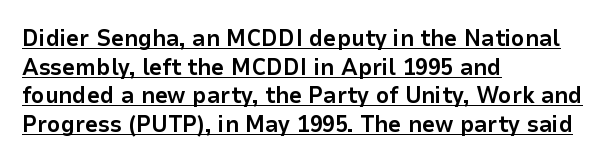
Q: Is the text bold? A: Yes.
Q: Is the text italic (slanted)? A: No, it is upright.
Q: Is the text underlined? A: Yes.
Q: How is the paragraph aligned? A: Left-aligned.
Q: Is the spacing between letters normal or unusually wide? A: Normal.
Q: Is the spacing between lines tight, normal or loose? A: Normal.
